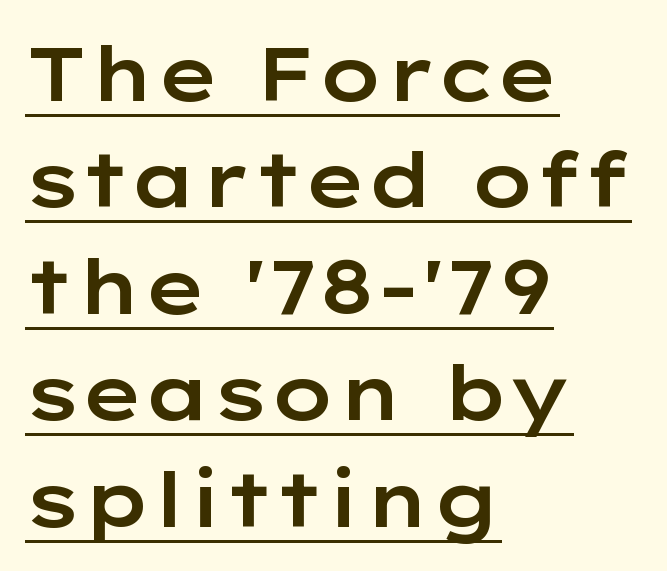
The image shows 76 px wide sans-serif type, upright; set left-aligned, normal line spacing (1.4x), normal letter spacing, underlined; low stroke contrast and a medium x-height.
